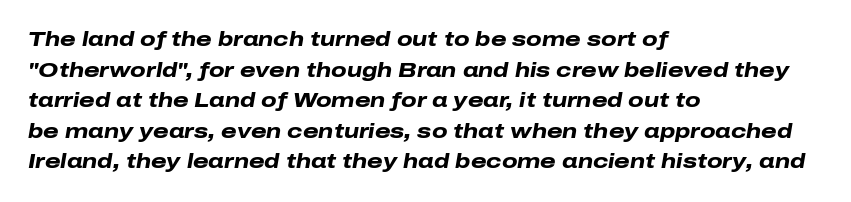
The passage shown stacks its lines at a standard gap. The type is set solid horizontally, with unmodified tracking. Which margin do the lines hug? The left one — the right edge is uneven. Students, this is bold: see how much ink each stroke carries. The gap between lines stays unmarked.
